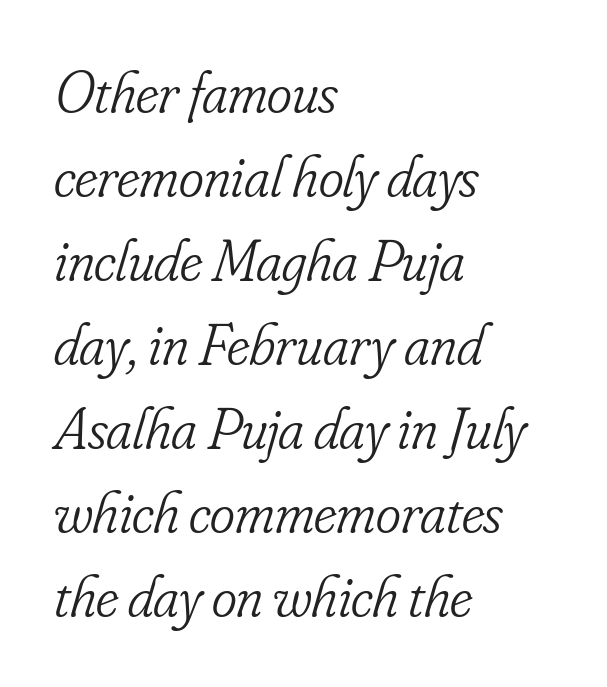
{"serif": "yes", "italic": "yes", "lean": "right", "slant_degrees": 16, "bold": "no", "weight": "light", "width": "condensed", "stroke_contrast": "low", "x_height": "small", "monospaced": "no", "underline": "no", "align": "left", "line_spacing": "normal", "line_spacing_ratio": 1.4, "letter_spacing": "normal", "letter_spacing_em": 0.0, "glyph_px": 60}
